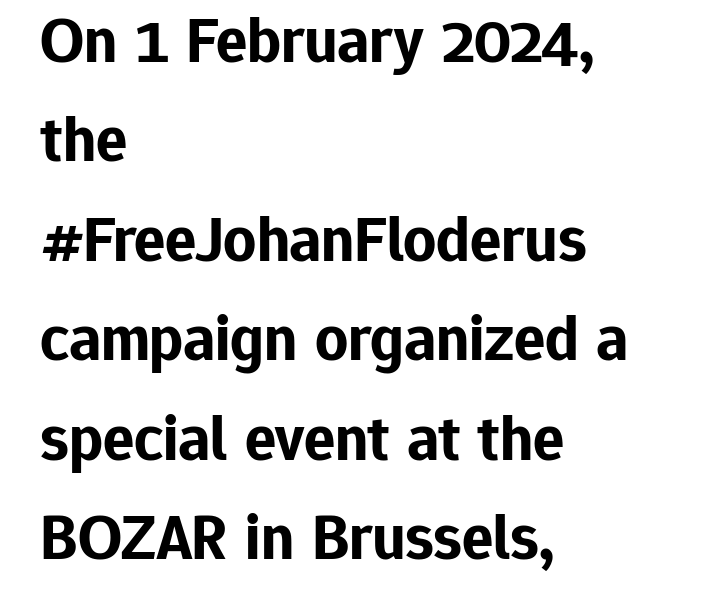
The letters stand straight up with perfectly vertical stems. The characters display no serif detailing; their extremities are plain. If you drew a ruler down the left edge, every line would touch it. Each glyph is drawn with heavy, bold strokes.
